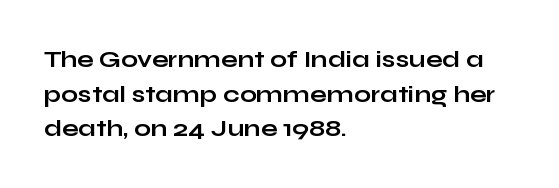
Q: Is the text bold? A: Yes.
Q: Is the text italic (slanted)? A: No, it is upright.
Q: Is the text underlined? A: No.
Q: How is the paragraph aligned? A: Left-aligned.
Q: Is the spacing between letters normal or unusually wide? A: Normal.
Q: Is the spacing between lines tight, normal or loose? A: Normal.
